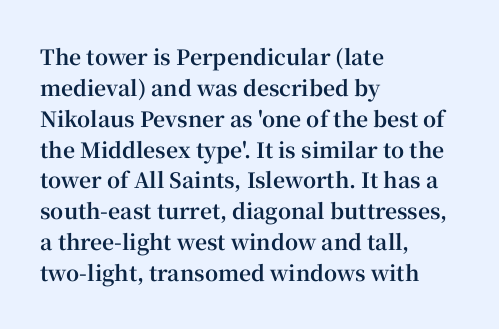
{"italic": "no", "bold": "yes", "underline": "no", "align": "left", "line_spacing": "normal", "line_spacing_ratio": 1.47, "letter_spacing": "normal", "letter_spacing_em": 0.0, "glyph_px": 21}
